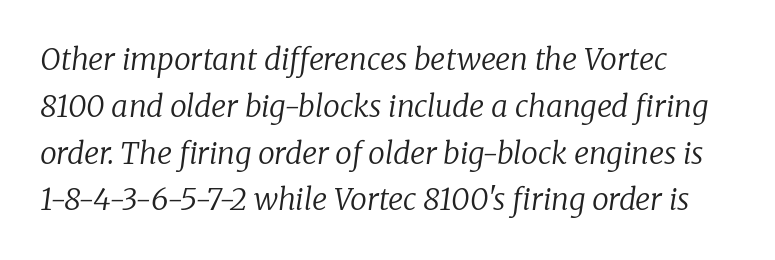
{"serif": "yes", "italic": "yes", "lean": "right", "slant_degrees": 8, "bold": "no", "weight": "regular", "width": "normal", "stroke_contrast": "low", "x_height": "medium", "monospaced": "no", "underline": "no", "line_spacing": "normal", "line_spacing_ratio": 1.56, "letter_spacing": "normal", "letter_spacing_em": 0.0, "glyph_px": 30}
